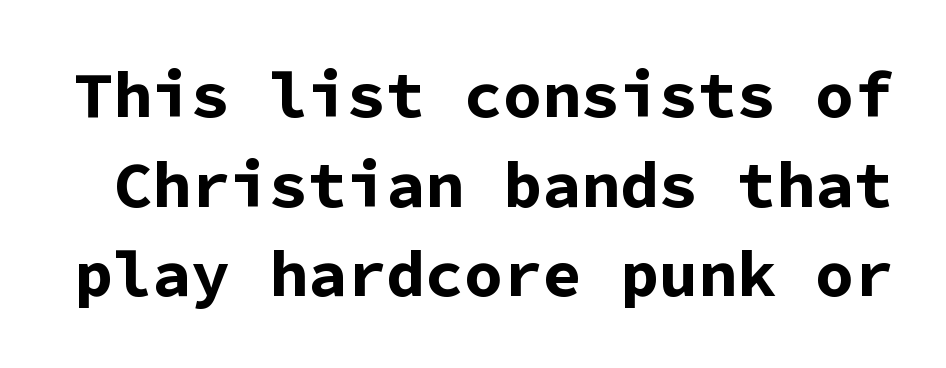
{"serif": "no", "italic": "no", "bold": "yes", "weight": "bold", "width": "normal", "stroke_contrast": "low", "x_height": "medium", "monospaced": "yes", "underline": "no", "line_spacing": "normal", "line_spacing_ratio": 1.38, "letter_spacing": "normal", "letter_spacing_em": 0.0, "glyph_px": 65}
